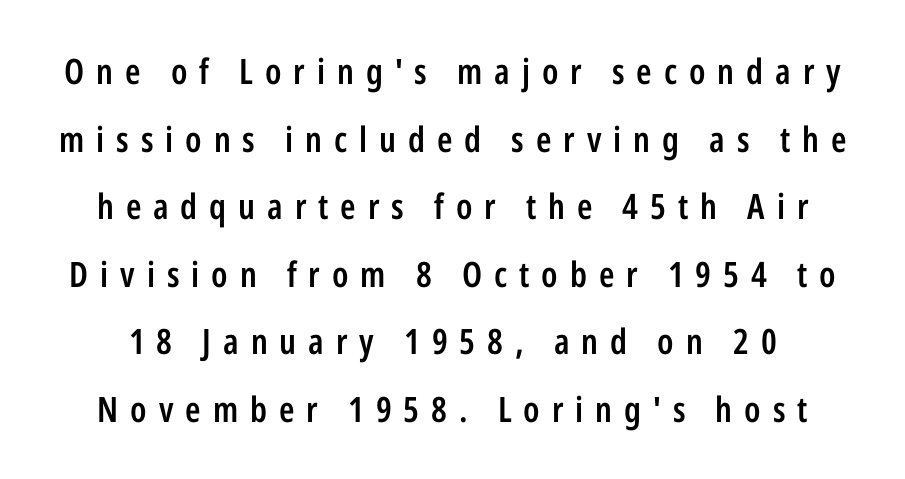
{"serif": "no", "italic": "no", "bold": "semi", "weight": "semibold", "width": "condensed", "stroke_contrast": "low", "x_height": "medium", "monospaced": "no", "underline": "no", "line_spacing": "loose", "line_spacing_ratio": 1.93, "letter_spacing": "wide", "letter_spacing_em": 0.34, "glyph_px": 35}
